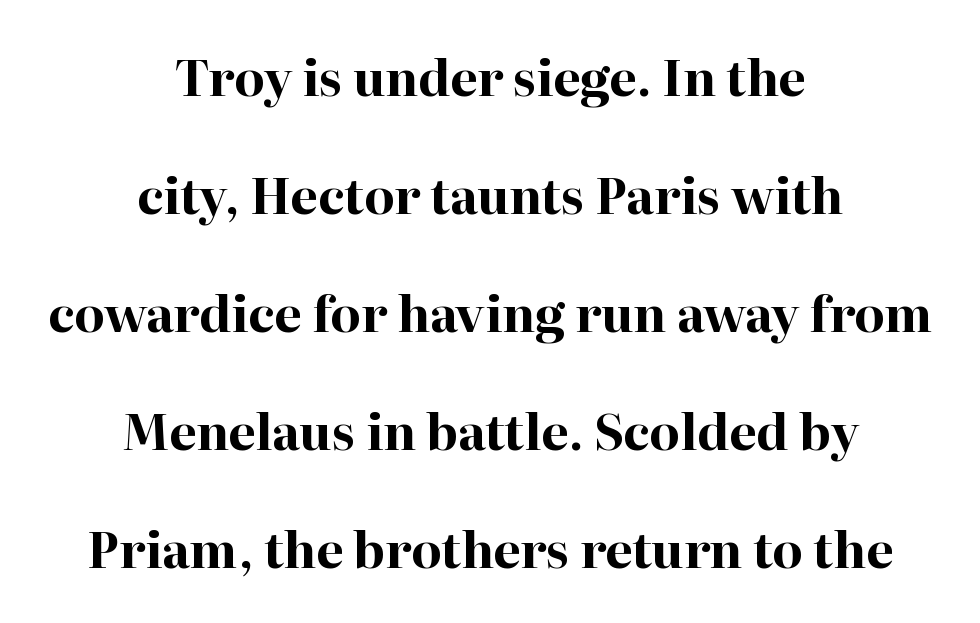
The image shows 49 px bold serif type, upright; set centered, loose line spacing (2.41x), normal letter spacing, not underlined; high stroke contrast and a medium x-height.
